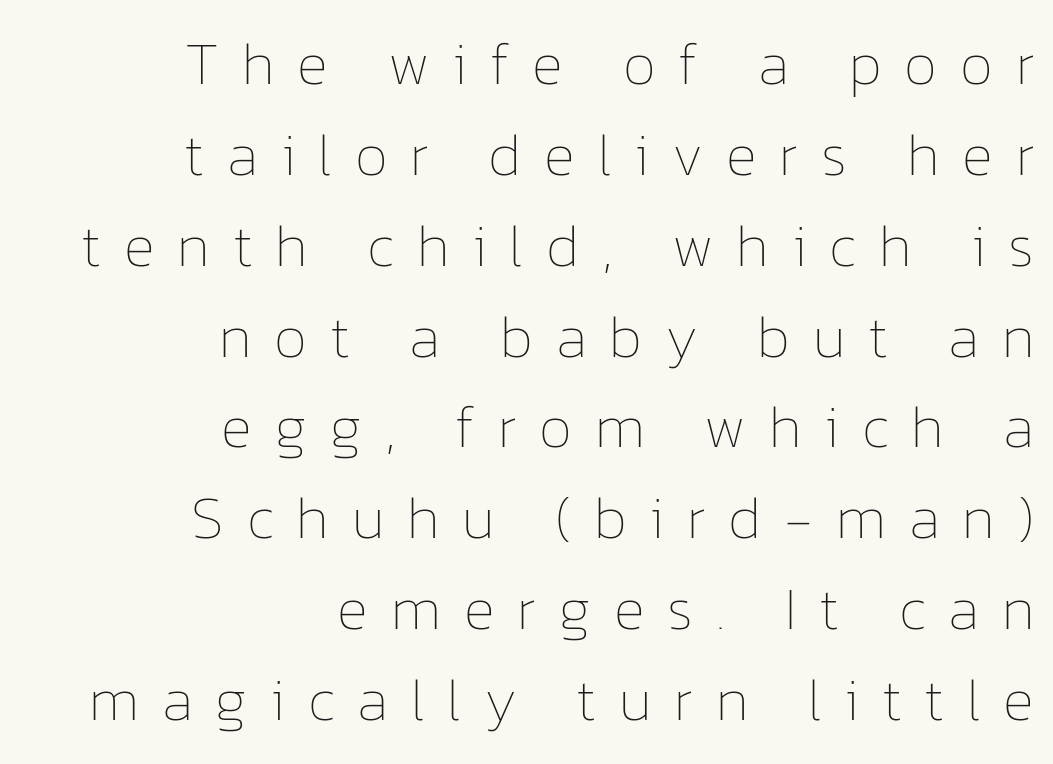
Letter spacing: wide. Normally led — the rows are evenly, conventionally spaced. Short and long lines alike share a common ending point at right. Note the varied advance widths — an 'i' is clearly narrower than an 'm'. The strokes carry an ordinary text weight at most.
